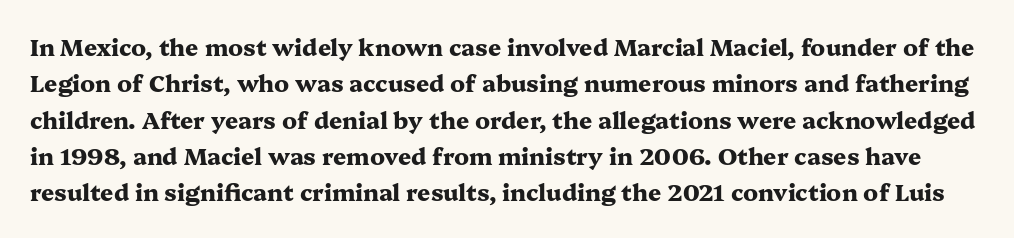
{"italic": "no", "bold": "yes", "underline": "no", "line_spacing": "normal", "line_spacing_ratio": 1.58, "letter_spacing": "normal", "letter_spacing_em": 0.0, "glyph_px": 23}
